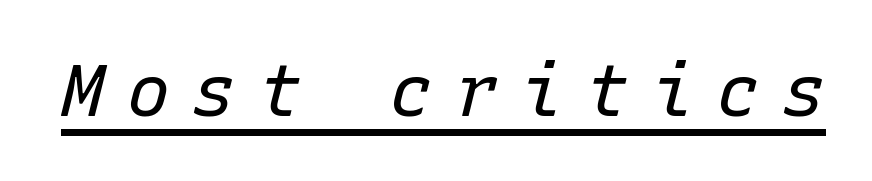
The passage shown leans; its letterforms are oblique. Stems and bowls with no extra thickness — not bold. Words appear elongated and porous because spacing is wide. Has an underline been added? It has.
